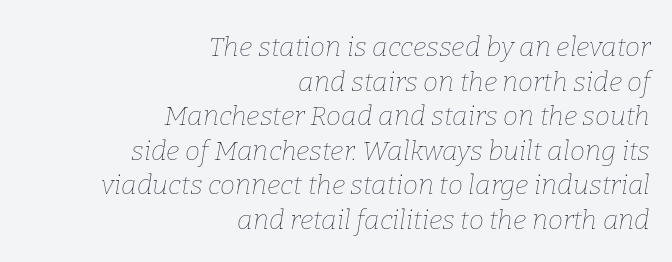
Q: Is the text bold? A: No.
Q: Is the text italic (slanted)? A: Yes, it leans right by about 9 degrees.
Q: Is the text underlined? A: No.
Q: How is the paragraph aligned? A: Right-aligned.
Q: Is the spacing between letters normal or unusually wide? A: Normal.
Q: Is the spacing between lines tight, normal or loose? A: Normal.
